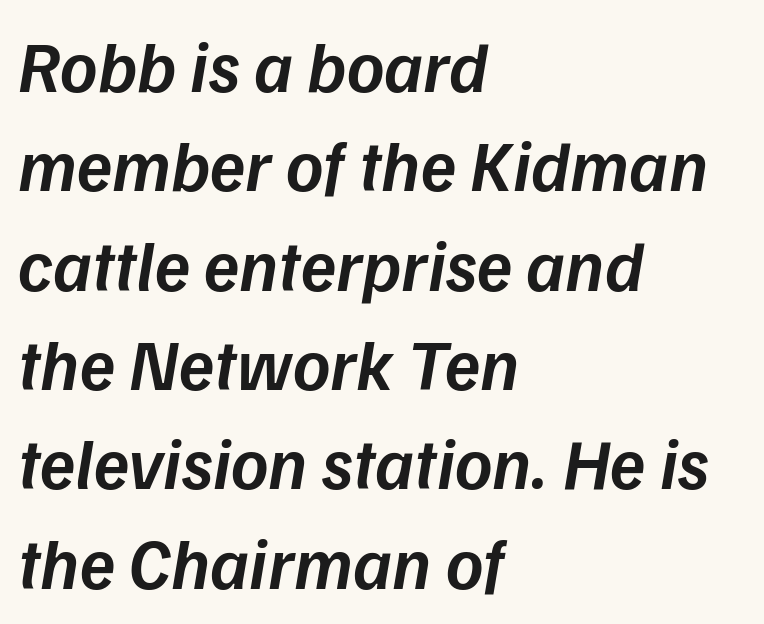
{"italic": "yes", "lean": "right", "slant_degrees": 9, "bold": "semi", "weight": "semibold", "width": "normal", "stroke_contrast": "low", "x_height": "medium", "monospaced": "no", "underline": "no", "align": "left", "line_spacing": "normal", "line_spacing_ratio": 1.38, "letter_spacing": "normal", "letter_spacing_em": 0.0, "glyph_px": 72}
